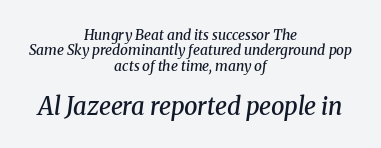
Q: Is the text bold? A: Semi-bold.
Q: Is the text italic (slanted)? A: Yes, it leans right by about 8 degrees.
Q: Is the text underlined? A: No.
Q: How is the paragraph aligned? A: Centered.
Q: Is the spacing between letters normal or unusually wide? A: Normal.
Q: Is the spacing between lines tight, normal or loose? A: Tight.
Q: Which block of text is set in a larger size, the first (top) or the second (bottom)? A: The second (bottom) one.
